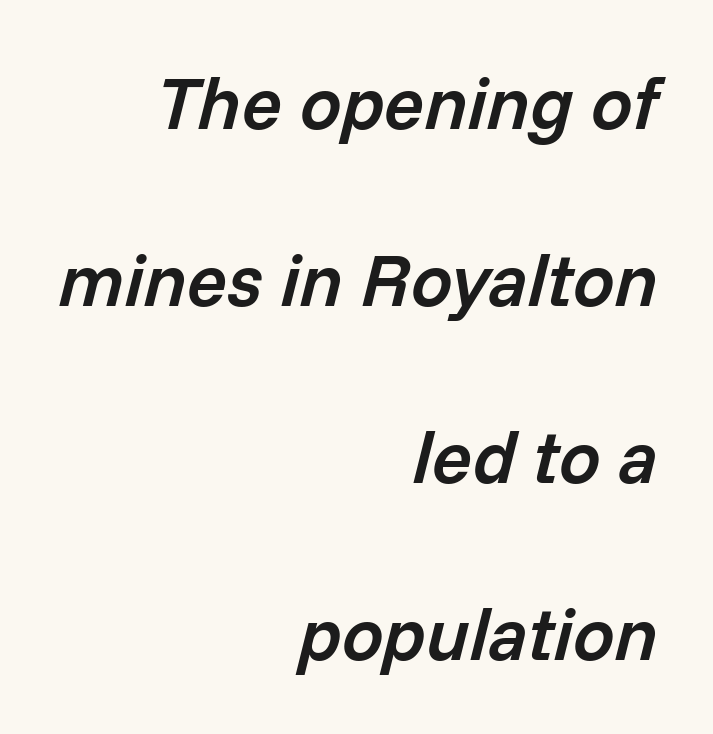
Q: Is the text bold? A: Semi-bold.
Q: Is the text italic (slanted)? A: Yes, it leans right by about 14 degrees.
Q: Is the text underlined? A: No.
Q: How is the paragraph aligned? A: Right-aligned.
Q: Is the spacing between letters normal or unusually wide? A: Normal.
Q: Is the spacing between lines tight, normal or loose? A: Loose.
Q: Width (condensed, normal, or wide)? A: Normal.
Q: Stroke contrast? A: Low.
Q: x-height? A: Medium.
Q: Monospaced? A: No.
